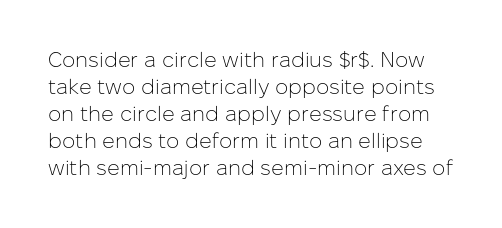
The image shows 21 px text type, upright; set normal line spacing (1.29x), normal letter spacing, not underlined.
